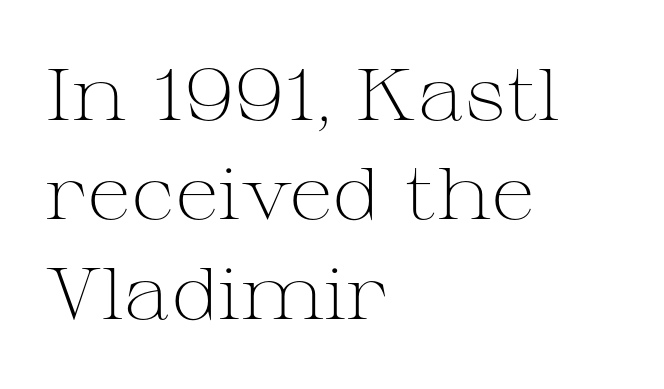
Q: Is the text bold? A: No.
Q: Is the text italic (slanted)? A: No, it is upright.
Q: Is the typeface a serif or a sans-serif typeface? A: Serif.
Q: Is the text underlined? A: No.
Q: How is the paragraph aligned? A: Left-aligned.
Q: Is the spacing between letters normal or unusually wide? A: Normal.
Q: Is the spacing between lines tight, normal or loose? A: Normal.
Q: Width (condensed, normal, or wide)? A: Wide.
Q: Stroke contrast? A: Medium.
Q: x-height? A: Medium.
Q: Monospaced? A: No.
